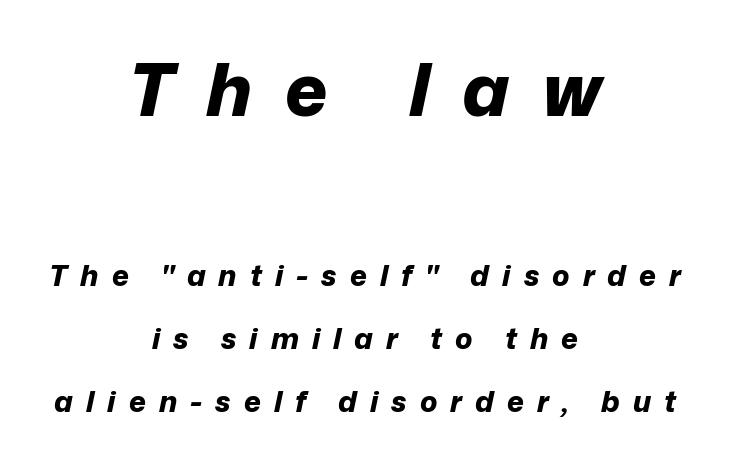
Q: Is the text bold? A: Yes.
Q: Is the text italic (slanted)? A: Yes, it leans right by about 12 degrees.
Q: Is the text underlined? A: No.
Q: How is the paragraph aligned? A: Centered.
Q: Is the spacing between letters normal or unusually wide? A: Unusually wide.
Q: Is the spacing between lines tight, normal or loose? A: Loose.
Q: Which block of text is set in a larger size, the first (top) or the second (bottom)? A: The first (top) one.
Q: Width (condensed, normal, or wide)? A: Normal.
Q: Stroke contrast? A: Low.
Q: x-height? A: Medium.
Q: Monospaced? A: No.
